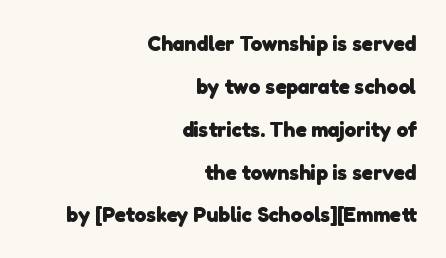
The image shows 21 px bold type; set right-aligned, loose line spacing (2.04x), normal letter spacing, not underlined.
